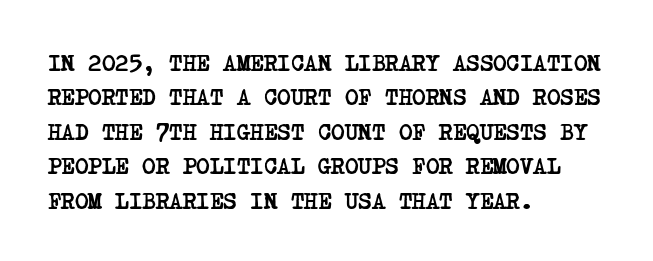
The area under the type is left untouched. Line starts are locked; line ends wander. Regarding leading, the lines here are spaced in the standard way. Heavy, bold letterforms.
